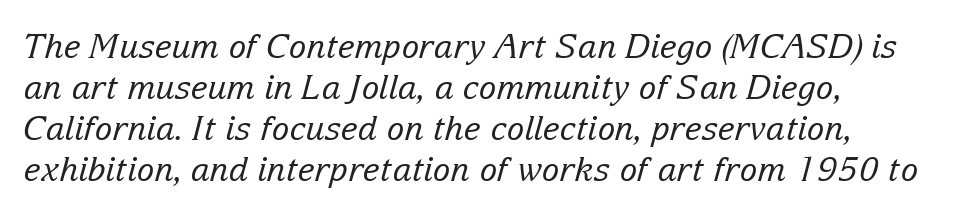
{"serif": "yes", "italic": "yes", "lean": "right", "slant_degrees": 15, "bold": "no", "weight": "regular", "width": "normal", "stroke_contrast": "low", "x_height": "medium", "monospaced": "no", "underline": "no", "line_spacing_ratio": 1.24, "letter_spacing": "normal", "letter_spacing_em": 0.0, "glyph_px": 33}
